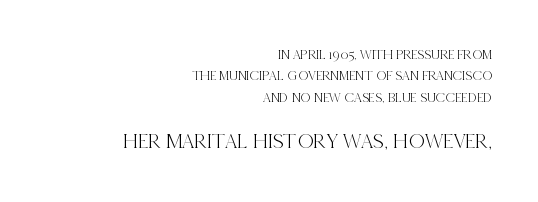
The rag falls on the left side of this text block. The tracking reads as untouched default to a designer's eye. Line spacing here is normal. Descender tails drop into unmarked territory. Rendered with straight, roman letterforms.
